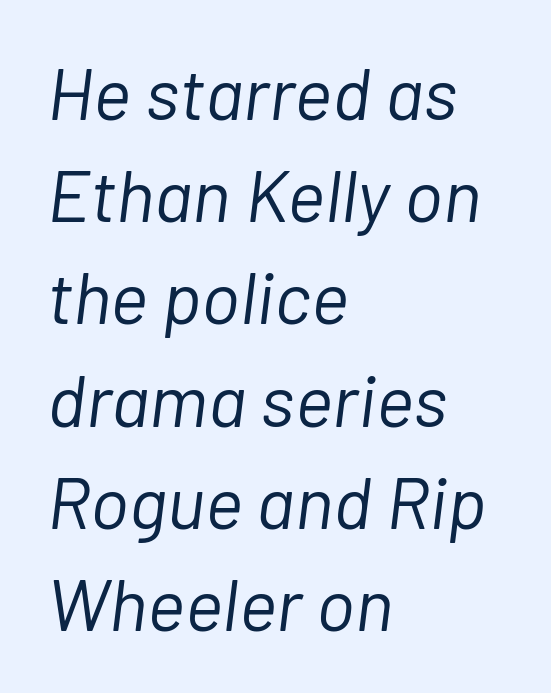
The image shows 73 px light type, italic (leaning right); set left-aligned, normal line spacing (1.4x), normal letter spacing, not underlined; low stroke contrast and a medium x-height.
